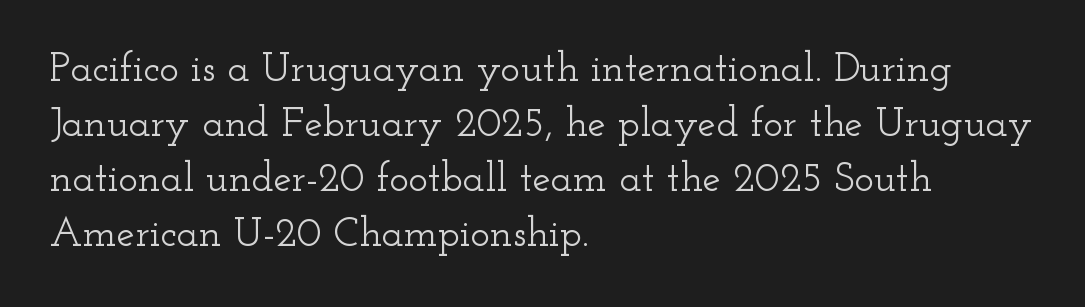
The space between consecutive lines is moderate. Is the block centered? No — it sits flush against the left margin. Caption: standard tracking, unaltered. What kind of face is this? One with serifs. Character widths vary here, with narrow letters taking less room than wide ones. Underlining? Definitely not there.
